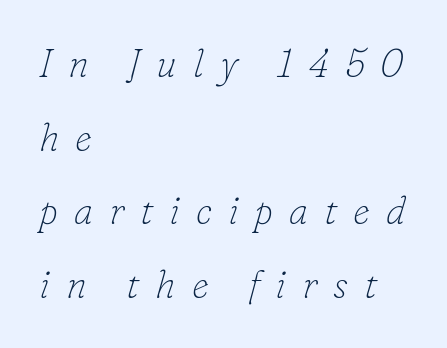
Q: Is the text bold? A: No.
Q: Is the text italic (slanted)? A: Yes, it leans right by about 16 degrees.
Q: Is the typeface a serif or a sans-serif typeface? A: Serif.
Q: Is the text underlined? A: No.
Q: How is the paragraph aligned? A: Left-aligned.
Q: Is the spacing between letters normal or unusually wide? A: Unusually wide.
Q: Is the spacing between lines tight, normal or loose? A: Loose.
Q: Width (condensed, normal, or wide)? A: Normal.
Q: Stroke contrast? A: Low.
Q: x-height? A: Small.
Q: Monospaced? A: No.
